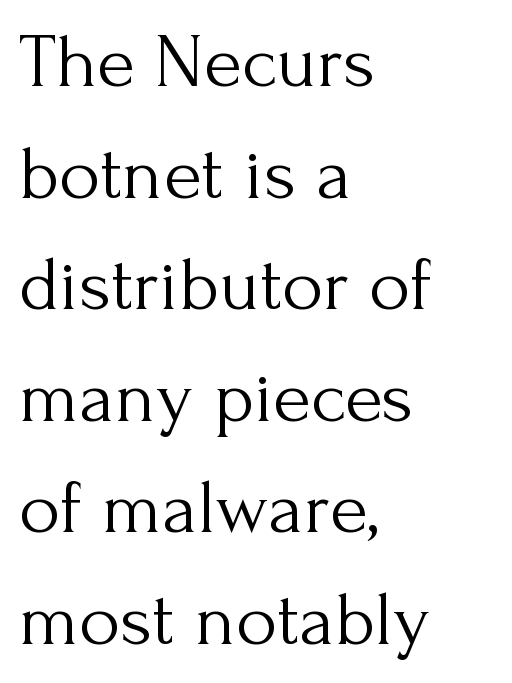
Q: Is the text bold? A: No.
Q: Is the text italic (slanted)? A: No, it is upright.
Q: Is the typeface a serif or a sans-serif typeface? A: Serif.
Q: Is the text underlined? A: No.
Q: How is the paragraph aligned? A: Left-aligned.
Q: Is the spacing between letters normal or unusually wide? A: Normal.
Q: Is the spacing between lines tight, normal or loose? A: Normal.
Q: Width (condensed, normal, or wide)? A: Normal.
Q: Stroke contrast? A: Medium.
Q: x-height? A: Small.
Q: Monospaced? A: No.
